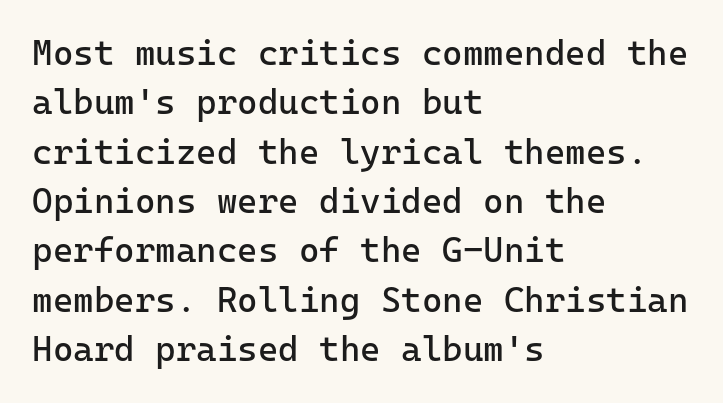
The image shows 35 px regular-weight sans-serif type, upright, monospaced; set left-aligned, normal line spacing (1.41x), normal letter spacing, not underlined; low stroke contrast and a medium x-height.
